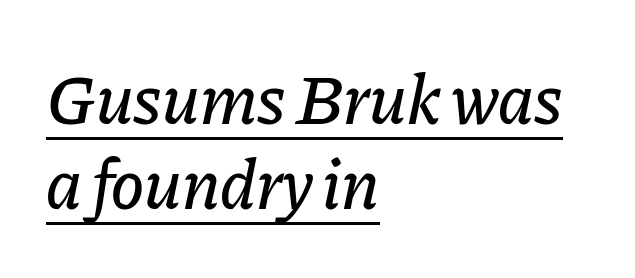
Q: Is the text italic (slanted)? A: Yes, it leans right by about 11 degrees.
Q: Is the text underlined? A: Yes.
Q: How is the paragraph aligned? A: Left-aligned.
Q: Is the spacing between letters normal or unusually wide? A: Normal.
Q: Width (condensed, normal, or wide)? A: Normal.
Q: Stroke contrast? A: Low.
Q: x-height? A: Medium.
Q: Monospaced? A: No.
